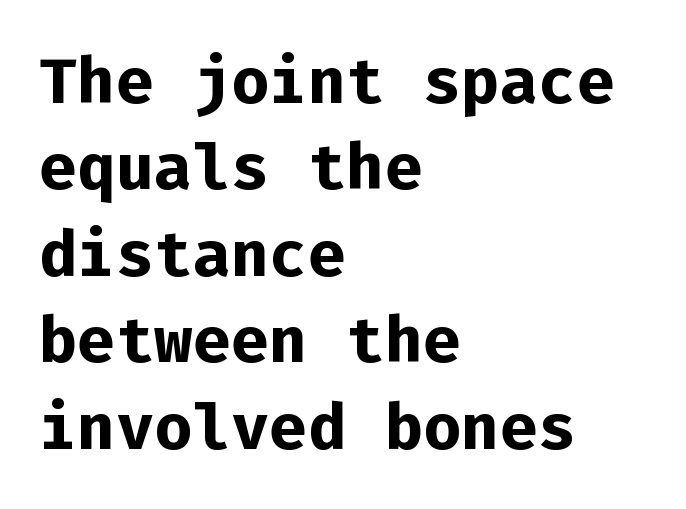
{"serif": "no", "italic": "no", "bold": "yes", "weight": "bold", "width": "normal", "stroke_contrast": "low", "x_height": "medium", "monospaced": "yes", "underline": "no", "align": "left", "line_spacing": "normal", "line_spacing_ratio": 1.35, "letter_spacing": "normal", "letter_spacing_em": 0.0, "glyph_px": 64}
